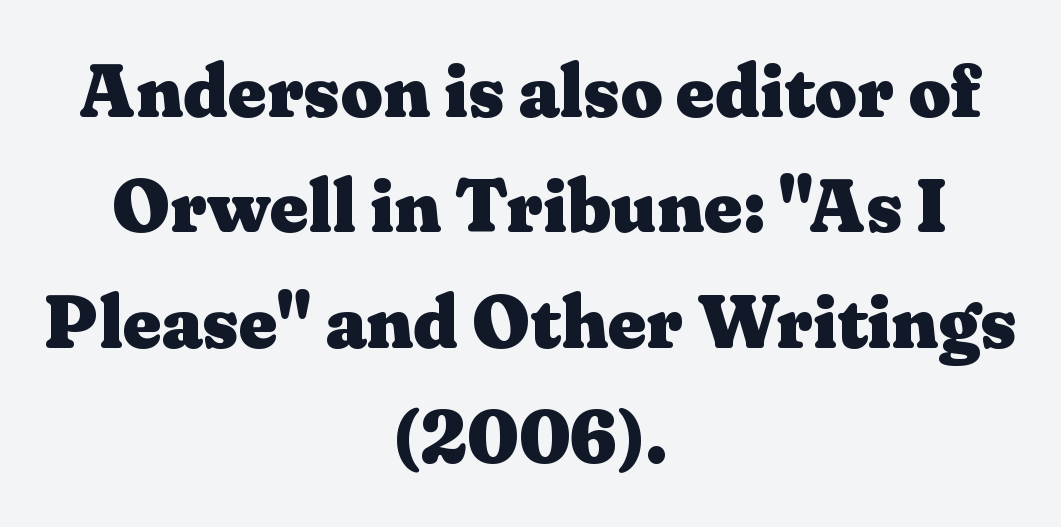
The image shows 74 px heavy, wide serif type, upright; set centered, normal line spacing (1.56x), normal letter spacing, not underlined; medium stroke contrast and a medium x-height.
